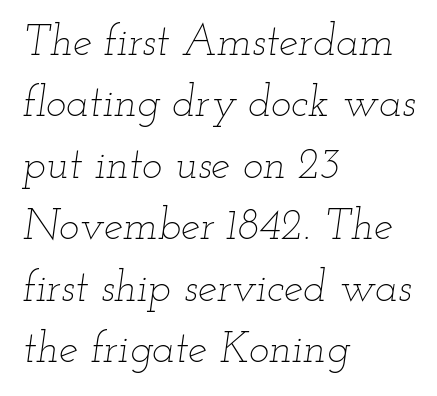
The face used here is proportionally spaced, like ordinary book or web type. You could call the tracking neutral — neither tight nor loose. Horizontal bands of white between lines are of average thickness. Bold? No — there's no thickening of the strokes.
